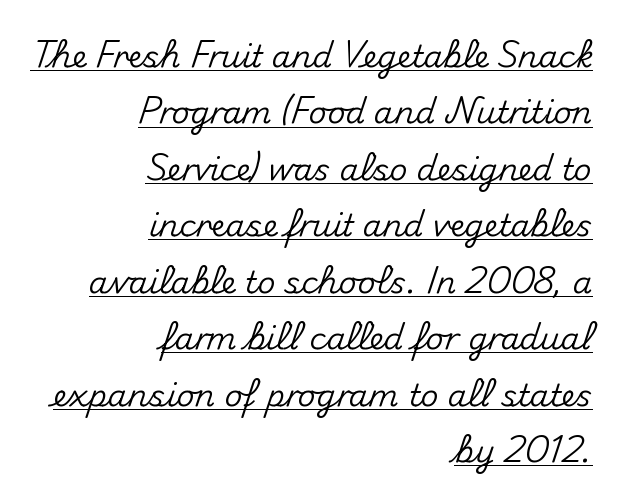
The image shows 31 px sans-serif type; set right-aligned, line spacing 1.82x, normal letter spacing, underlined; medium stroke contrast and a small x-height.
